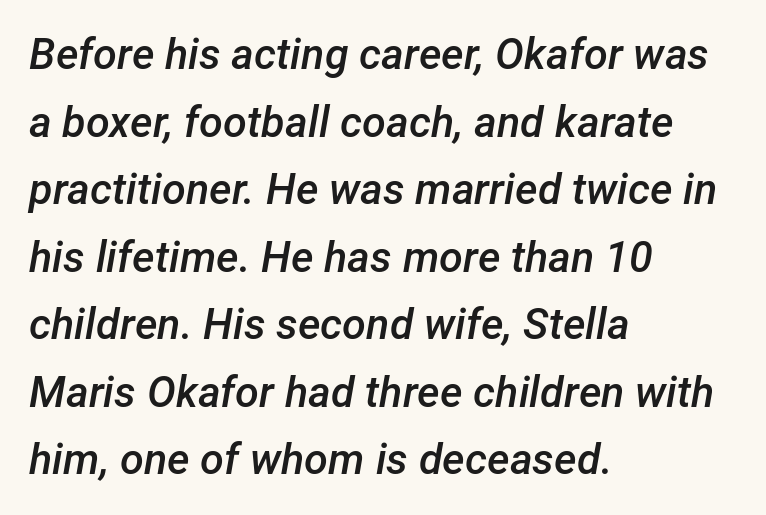
Q: Is the text bold? A: Semi-bold.
Q: Is the text italic (slanted)? A: Yes, it leans right by about 12 degrees.
Q: Is the text underlined? A: No.
Q: How is the paragraph aligned? A: Left-aligned.
Q: Is the spacing between letters normal or unusually wide? A: Normal.
Q: Is the spacing between lines tight, normal or loose? A: Normal.
Q: Width (condensed, normal, or wide)? A: Normal.
Q: Stroke contrast? A: Low.
Q: x-height? A: Medium.
Q: Monospaced? A: No.
